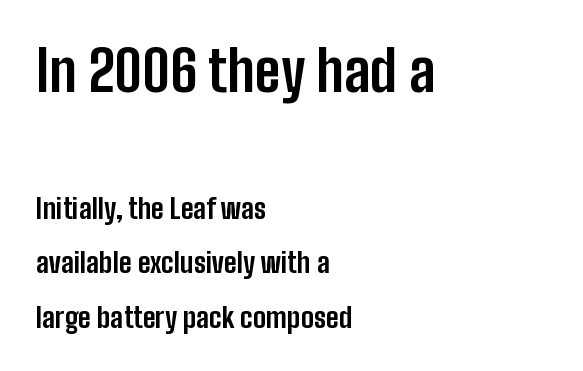
Visually the block forms a straight wall on the left and a jagged coastline on the right. You'd pick this weight for a headline — it's a proper bold. Here the designer chose a conventional face with non-uniform glyph widths. Is there much room between lines? Yes — plenty of vertical air separates them. What stands out about the letter spacing? Nothing — it is the standard amount.
